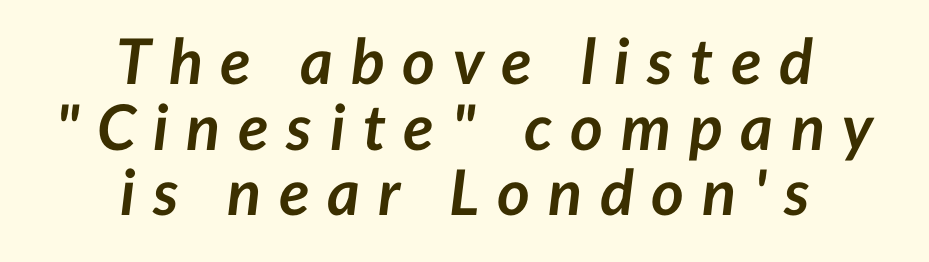
The image shows 63 px semibold type, italic (leaning right); set centered, tight line spacing (1.04x), unusually wide letter spacing (+0.28 em), not underlined; low stroke contrast and a medium x-height.
